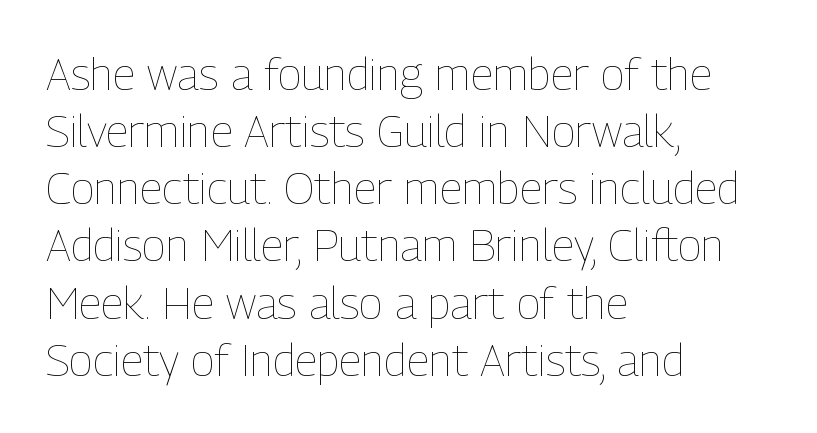
{"italic": "no", "bold": "no", "weight": "thin", "width": "condensed", "stroke_contrast": "low", "x_height": "medium", "monospaced": "no", "underline": "no", "align": "left", "line_spacing": "normal", "line_spacing_ratio": 1.27, "letter_spacing": "normal", "letter_spacing_em": 0.0, "glyph_px": 45}
